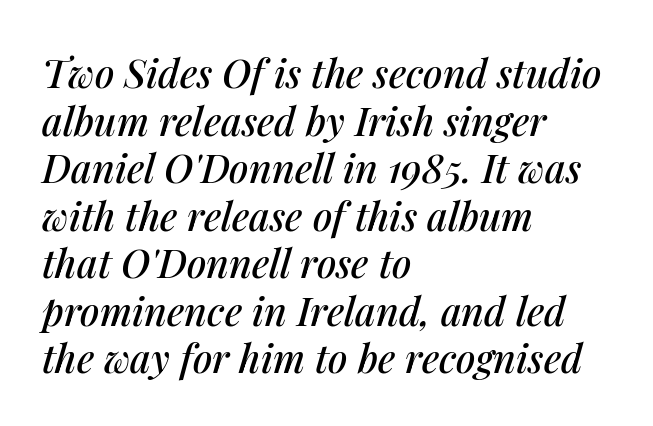
{"italic": "yes", "lean": "right", "slant_degrees": 14, "width": "normal", "stroke_contrast": "medium", "x_height": "medium", "monospaced": "no", "underline": "no", "align": "left", "line_spacing_ratio": 1.22, "letter_spacing": "normal", "letter_spacing_em": 0.0, "glyph_px": 39}
